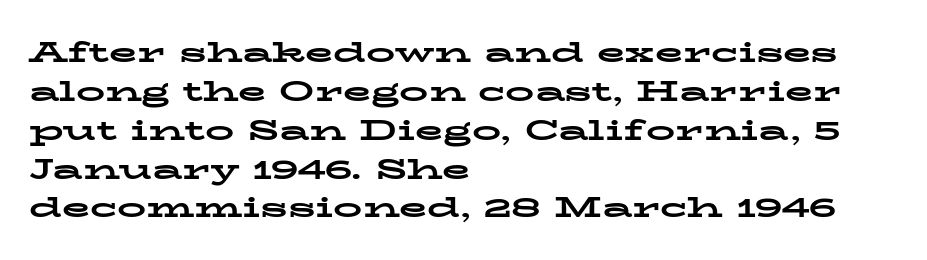
Q: Is the text bold? A: Yes.
Q: Is the text italic (slanted)? A: No, it is upright.
Q: Is the typeface a serif or a sans-serif typeface? A: Serif.
Q: Is the text underlined? A: No.
Q: How is the paragraph aligned? A: Left-aligned.
Q: Is the spacing between letters normal or unusually wide? A: Normal.
Q: Is the spacing between lines tight, normal or loose? A: Normal.
Q: Width (condensed, normal, or wide)? A: Wide.
Q: Stroke contrast? A: Low.
Q: x-height? A: Medium.
Q: Monospaced? A: No.
